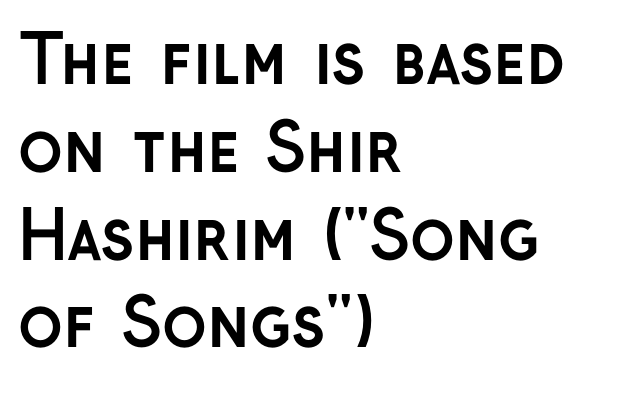
{"serif": "no", "italic": "no", "bold": "yes", "weight": "semibold", "width": "normal", "stroke_contrast": "low", "x_height": "medium", "monospaced": "no", "underline": "no", "align": "left", "line_spacing": "normal", "line_spacing_ratio": 1.33, "letter_spacing": "normal", "letter_spacing_em": 0.0, "glyph_px": 66}
